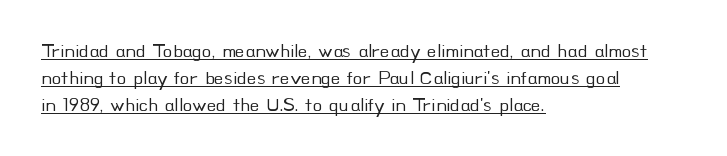
The lettering is marked with a stroke running underneath it. In terms of posture, this sample is upright. No extra ink here — the face is not bold. The designer left line spacing at the default. The text block is weighted toward the left margin, trailing off unevenly rightward. What stands out about the letter spacing? Nothing — it is the standard amount.
